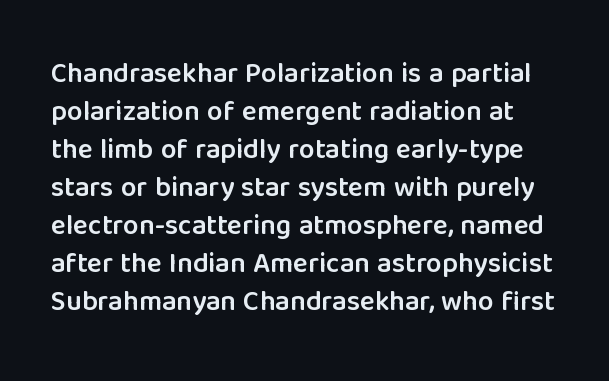
The image shows 28 px semibold sans-serif type, upright; set normal line spacing (1.36x), normal letter spacing, not underlined; low stroke contrast and a medium x-height.
